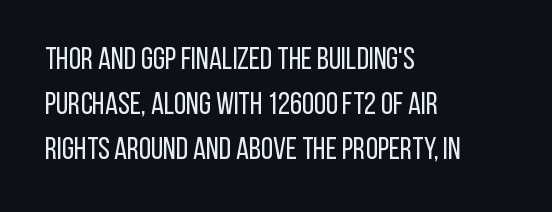
Is the type heavy? It reads as light-to-regular instead. A typesetter would mark this as roman, not italic. Nobody drew a line under any word here. Does the leading feel generous? No, just average. This sample is left-justified, so line endings fall wherever the words run out. A typesetter would label this face a sans.
